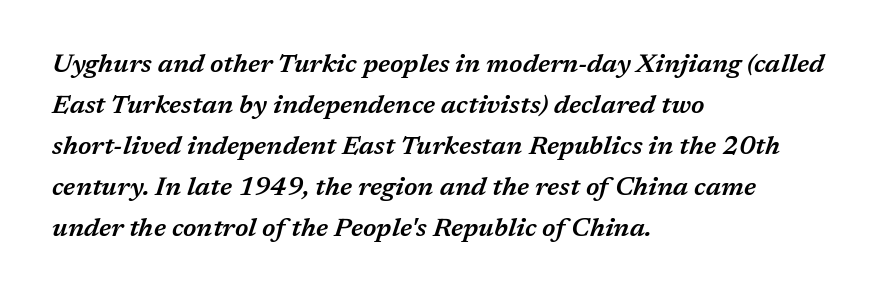
{"italic": "yes", "lean": "right", "slant_degrees": 17, "bold": "semi", "underline": "no", "align": "left", "line_spacing": "normal", "line_spacing_ratio": 1.58, "letter_spacing": "normal", "letter_spacing_em": 0.0, "glyph_px": 26}
